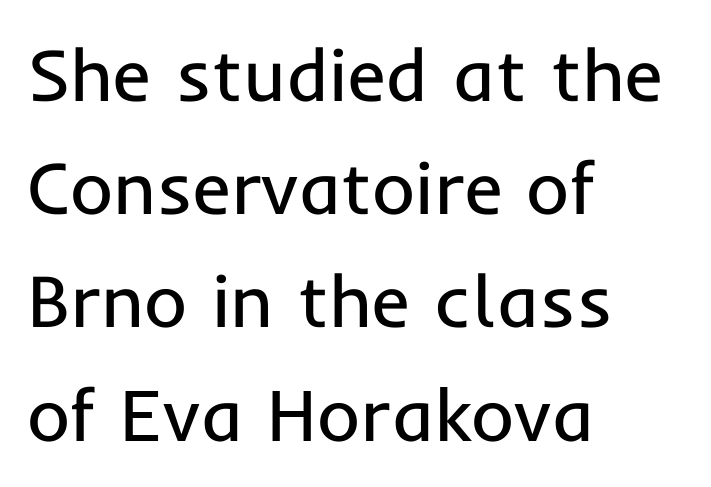
The image shows 74 px regular-weight sans-serif type, upright; set left-aligned, normal line spacing (1.53x), normal letter spacing, not underlined; low stroke contrast and a medium x-height.
